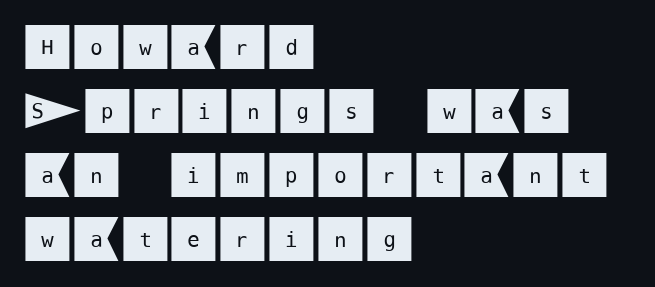
If you drew a line through each stem, it would be perfectly vertical. The rendering shows plain stroke endings on the letterforms — a sans-serif design. What's the leading like? Ordinary, nothing unusual. This rendering uses left alignment, leaving the right contour irregular. These lines keep a tight, regular rhythm from letter to letter. The words here are not underlined.
